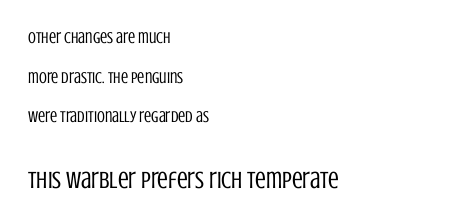
{"italic": "no", "bold": "no", "underline": "no", "align": "left", "line_spacing": "loose", "line_spacing_ratio": 2.48, "letter_spacing": "normal", "letter_spacing_em": 0.0, "larger_block": "second", "size_ratio": 1.5, "glyph_px": 24}
